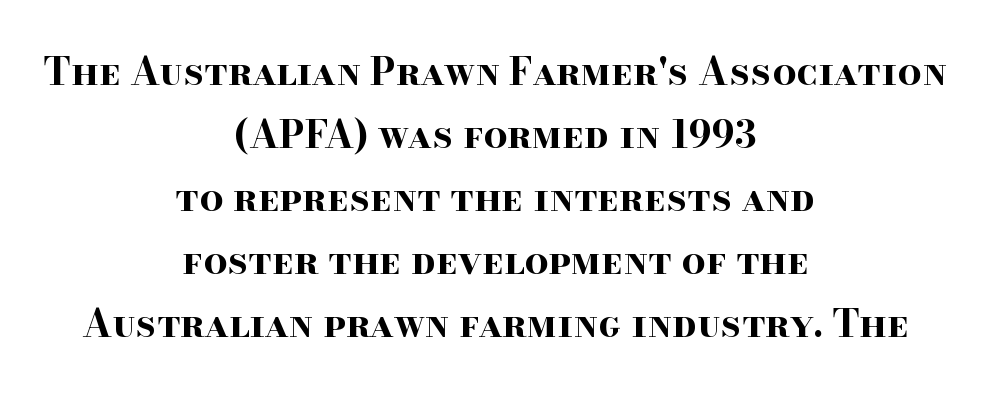
The image shows 38 px bold, wide serif type, upright; set centered, normal line spacing (1.66x), normal letter spacing, not underlined; high stroke contrast and a small x-height.
